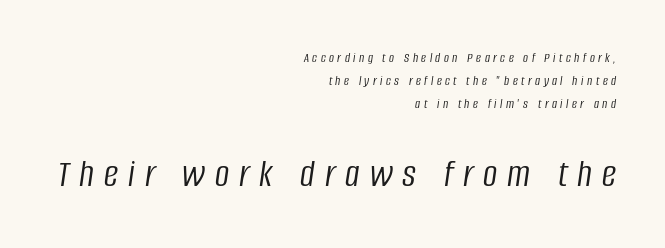
A typesetter would call this heavily tracked-out type. It's the slanting kind of type. You could not count columns in this text — the font is proportionally spaced. If you squint, the bottom block still reads clearly — it's the larger of the two. The foot of each line stays bare and open.
